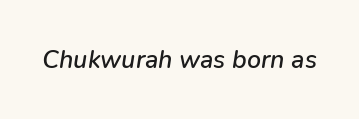
The image shows 25 px text type, italic (leaning right); set normal letter spacing, not underlined.
